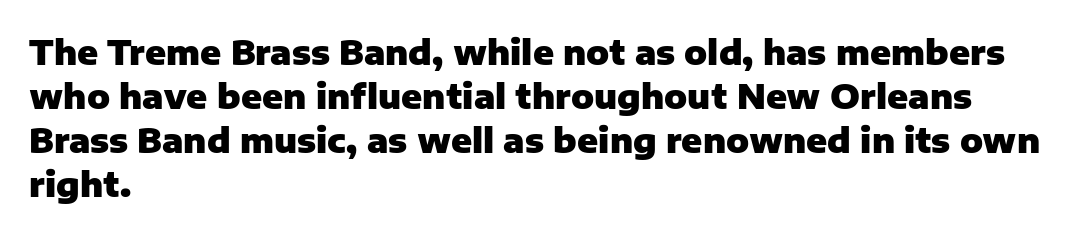
In terms of posture, this sample is upright. Clear beneath every line of the passage. A sans-serif font was chosen for this passage. Every row of glyphs begins at an identical x-position on the left.
